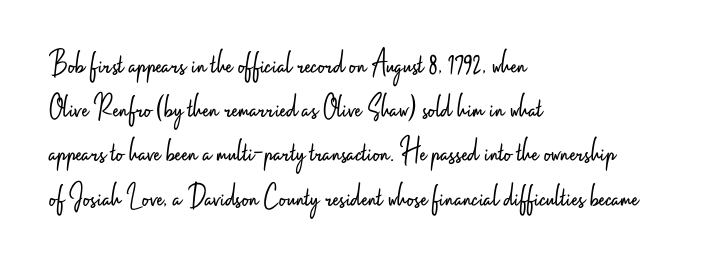
Check where the strokes stop: nothing finishes them off — pure sans. These lines are set flush left with a ragged right edge. No letter is thick-stroked: the sample isn't bold. Has an underline been added? It has not. Think of a printed novel: that variable character pitch is what you see here.
